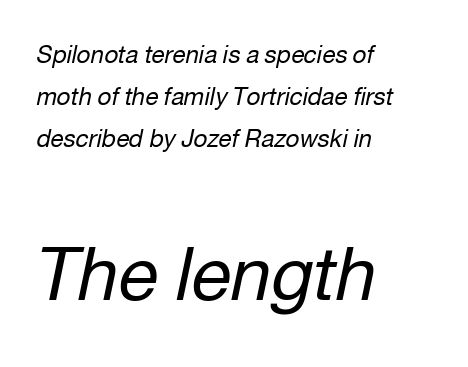
Q: Is the text bold? A: No.
Q: Is the text italic (slanted)? A: Yes, it leans right by about 12 degrees.
Q: Is the text underlined? A: No.
Q: How is the paragraph aligned? A: Left-aligned.
Q: Is the spacing between letters normal or unusually wide? A: Normal.
Q: Which block of text is set in a larger size, the first (top) or the second (bottom)? A: The second (bottom) one.
Q: Width (condensed, normal, or wide)? A: Normal.
Q: Stroke contrast? A: Low.
Q: x-height? A: Medium.
Q: Monospaced? A: No.
